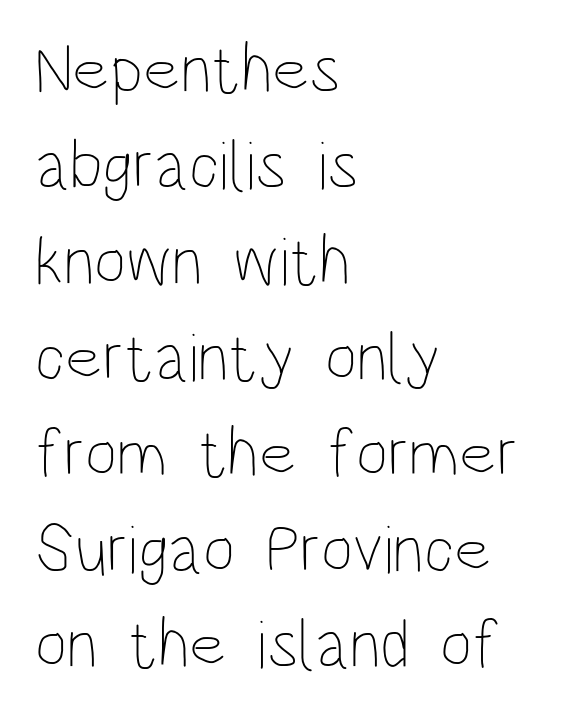
Horizontal alignment here is leftward, the default for most running prose. Normally led — the rows are evenly, conventionally spaced. This is the regular roman posture of the typeface. The rendering uses natural spacing where letterforms have individual widths. A bare baseline throughout the passage.
